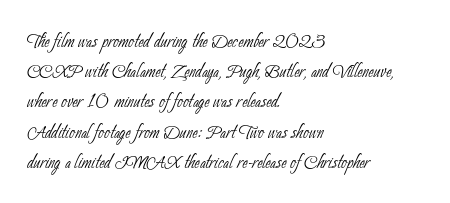
{"bold": "no", "underline": "no", "align": "left", "line_spacing_ratio": 1.21, "letter_spacing": "normal", "letter_spacing_em": 0.0, "glyph_px": 25}
